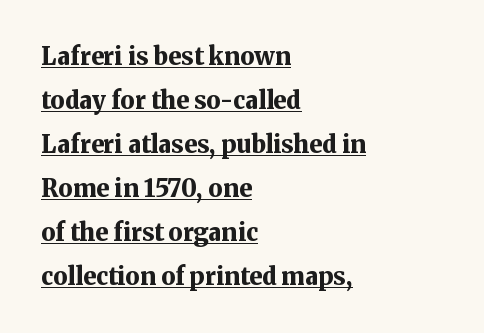
Q: Is the text bold? A: Yes.
Q: Is the text italic (slanted)? A: No, it is upright.
Q: Is the text underlined? A: Yes.
Q: How is the paragraph aligned? A: Left-aligned.
Q: Is the spacing between letters normal or unusually wide? A: Normal.
